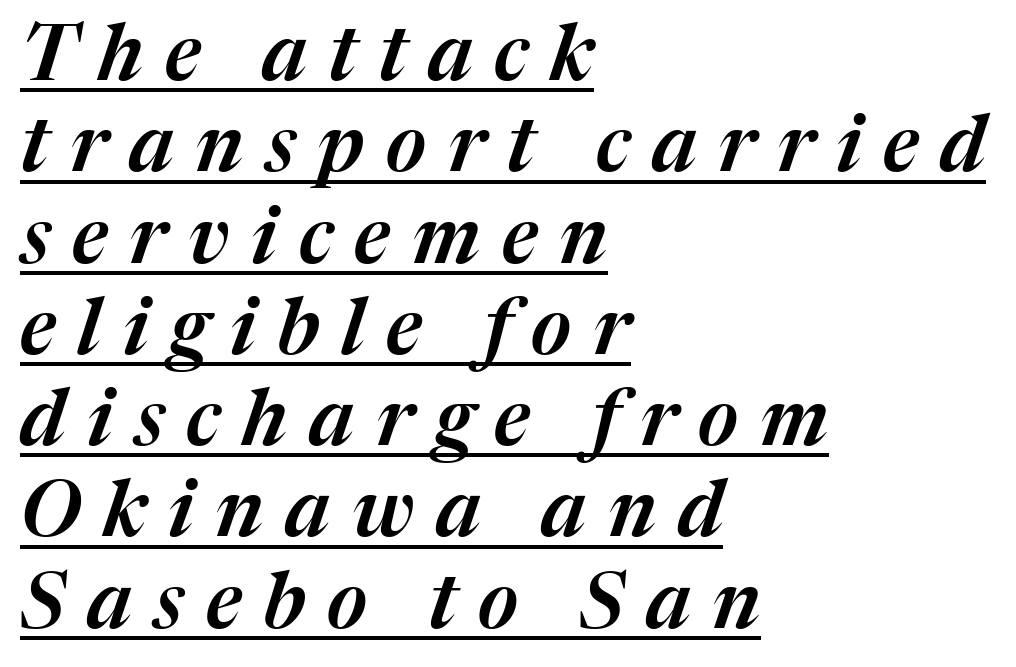
Q: Is the text italic (slanted)? A: Yes, it leans right by about 17 degrees.
Q: Is the text underlined? A: Yes.
Q: How is the paragraph aligned? A: Left-aligned.
Q: Is the spacing between letters normal or unusually wide? A: Unusually wide.
Q: Width (condensed, normal, or wide)? A: Normal.
Q: Stroke contrast? A: Medium.
Q: x-height? A: Medium.
Q: Monospaced? A: No.
